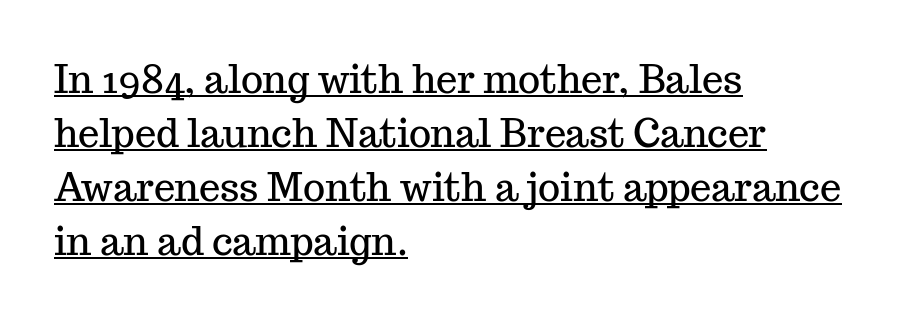
{"serif": "yes", "italic": "no", "width": "normal", "stroke_contrast": "medium", "x_height": "medium", "monospaced": "no", "underline": "yes", "align": "left", "line_spacing": "normal", "line_spacing_ratio": 1.42, "letter_spacing": "normal", "letter_spacing_em": 0.0, "glyph_px": 38}
